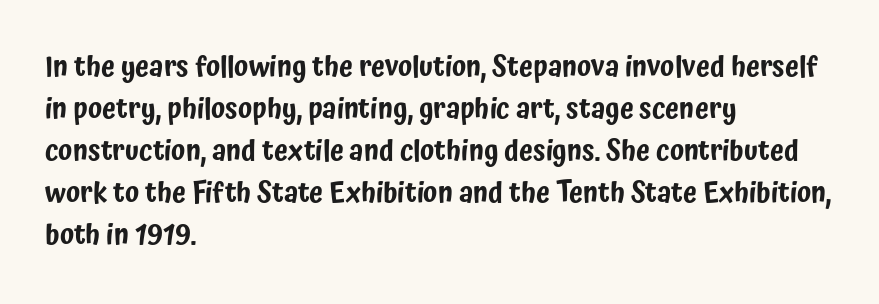
A typesetter would mark this as roman, not italic. These lines keep a tight, regular rhythm from letter to letter. Descenders hang freely into open space. Alignment: flush left. This sample has the flowing, uneven cadence of proportional lettering. The leading is moderate, giving the passage an even texture.
